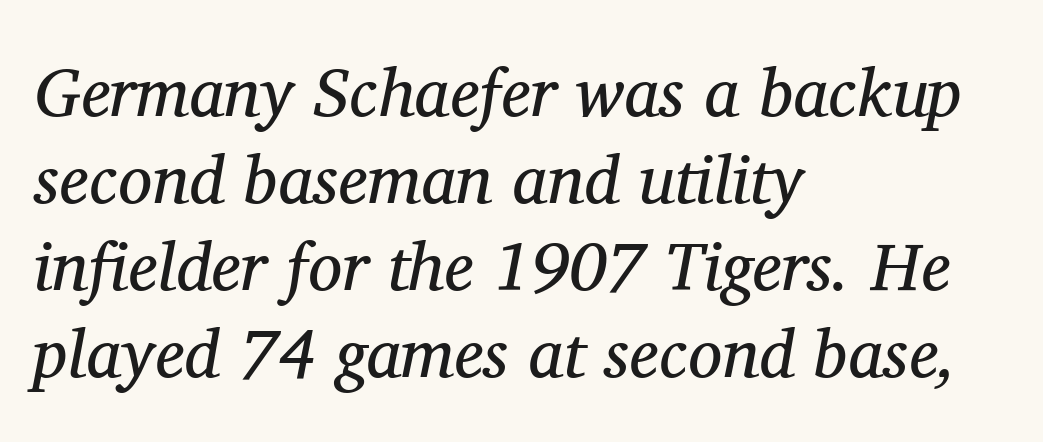
The image shows 68 px regular-weight serif type, italic (leaning right); set left-aligned, normal line spacing (1.28x), normal letter spacing, not underlined; medium stroke contrast and a medium x-height.
